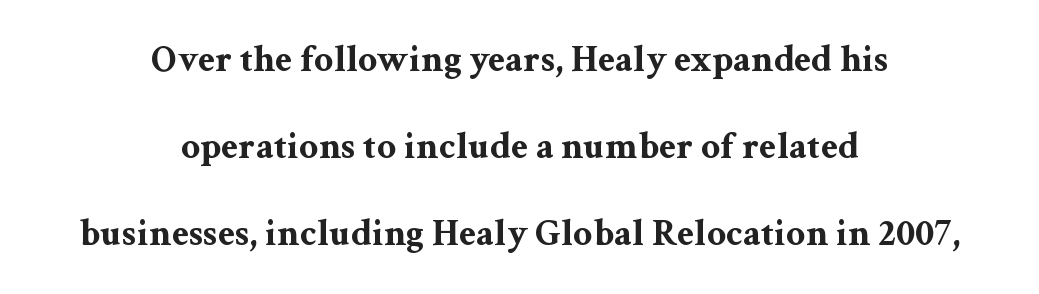
Caption: bold face, heavy strokes. The vertical gap from one line to the next is large. Font category for this specimen: serif. The glyphs are unaccompanied by any horizontal stroke below them. These lines keep a tight, regular rhythm from letter to letter. The typography opts for an upright posture over an oblique one.
